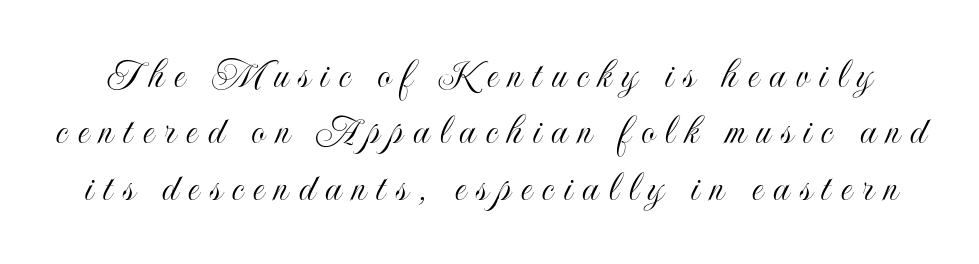
{"width": "condensed", "x_height": "small", "monospaced": "no", "underline": "no", "line_spacing": "normal", "line_spacing_ratio": 1.31, "letter_spacing": "wide", "letter_spacing_em": 0.24, "glyph_px": 43}
